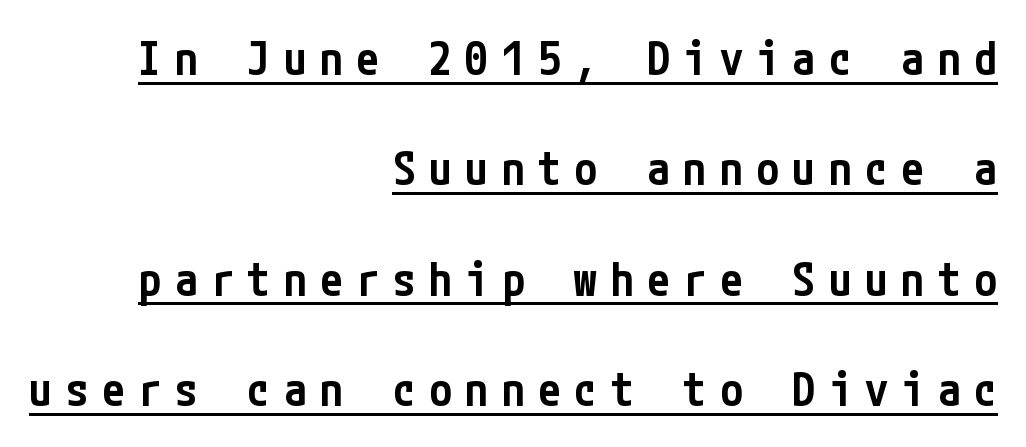
A baseline rule has been typeset under these characters. The rendering uses a large line-height, opening up the rows. Does the lettering tilt? It doesn't — this is upright. This sample is right-justified, so line beginnings fall wherever the words allow.
